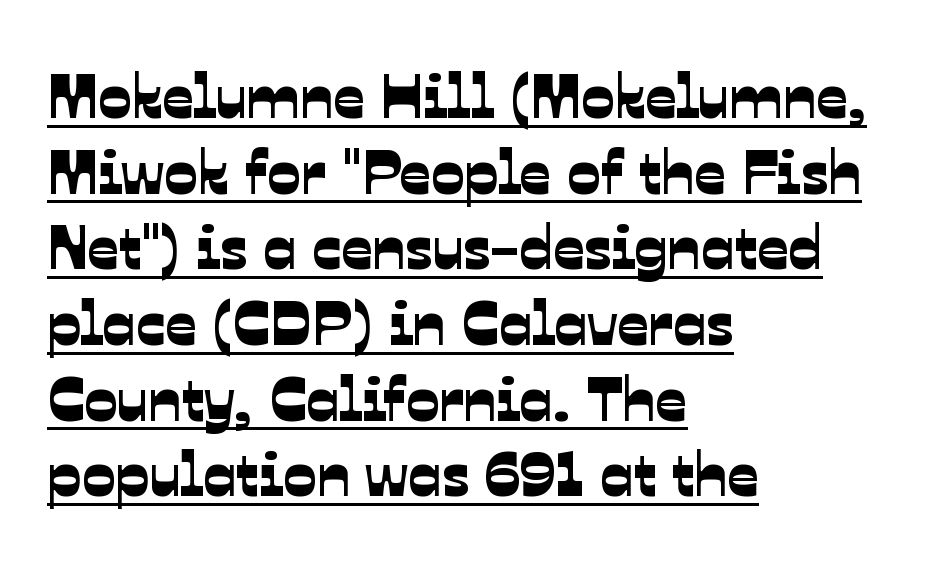
Q: Is the typeface a serif or a sans-serif typeface? A: Sans-serif.
Q: Is the text underlined? A: Yes.
Q: How is the paragraph aligned? A: Left-aligned.
Q: Is the spacing between letters normal or unusually wide? A: Normal.
Q: Width (condensed, normal, or wide)? A: Normal.
Q: Stroke contrast? A: Low.
Q: x-height? A: Medium.
Q: Monospaced? A: No.
